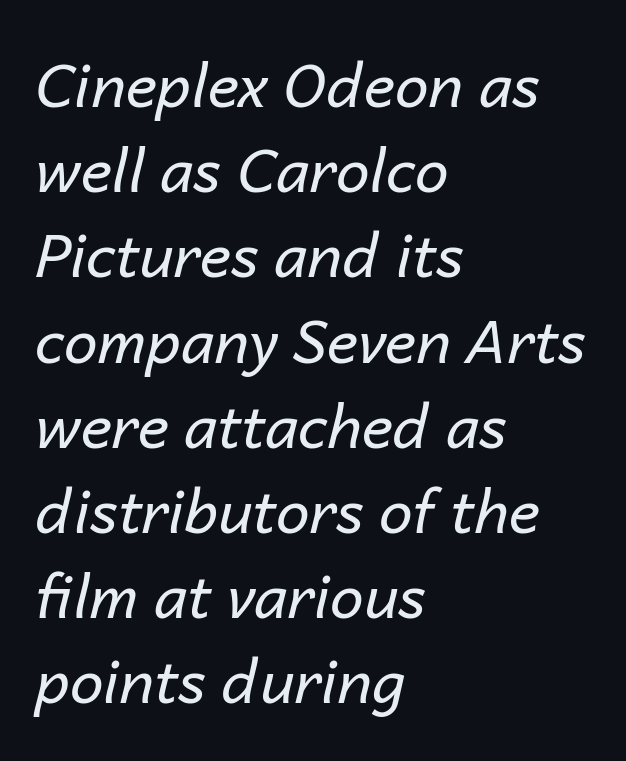
Q: Is the text bold? A: No.
Q: Is the text italic (slanted)? A: Yes, it leans right by about 14 degrees.
Q: Is the text underlined? A: No.
Q: How is the paragraph aligned? A: Left-aligned.
Q: Is the spacing between letters normal or unusually wide? A: Normal.
Q: Is the spacing between lines tight, normal or loose? A: Normal.
Q: Width (condensed, normal, or wide)? A: Normal.
Q: Stroke contrast? A: Low.
Q: x-height? A: Medium.
Q: Monospaced? A: No.
